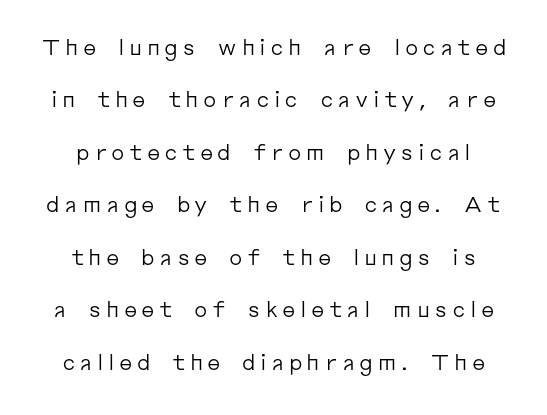
The image shows 21 px text type, upright; set loose line spacing (2.5x), unusually wide letter spacing (+0.2 em), not underlined.
